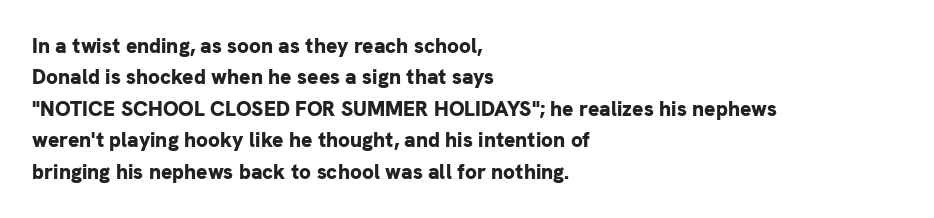
The image shows 21 px bold type, upright; set left-aligned, normal line spacing (1.5x), normal letter spacing, not underlined.
